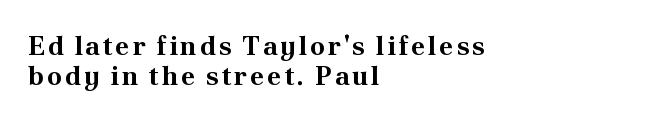
Q: Is the text bold? A: Yes.
Q: Is the text italic (slanted)? A: No, it is upright.
Q: Is the text underlined? A: No.
Q: How is the paragraph aligned? A: Left-aligned.
Q: Is the spacing between lines tight, normal or loose? A: Tight.
